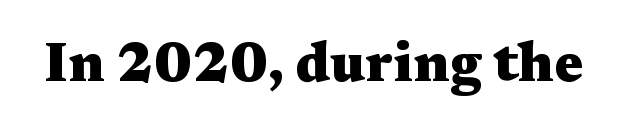
The image shows 55 px heavy, wide serif type, upright; set normal letter spacing, not underlined; medium stroke contrast and a medium x-height.
